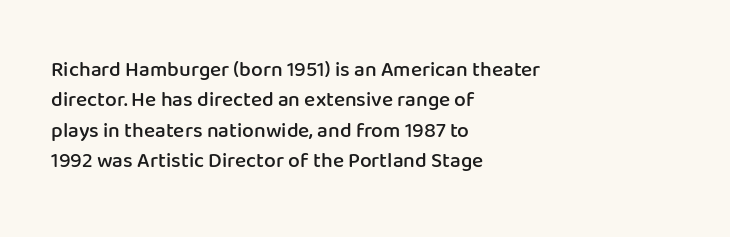
The image shows 21 px text type, upright; set left-aligned, normal line spacing (1.45x), normal letter spacing, not underlined.
